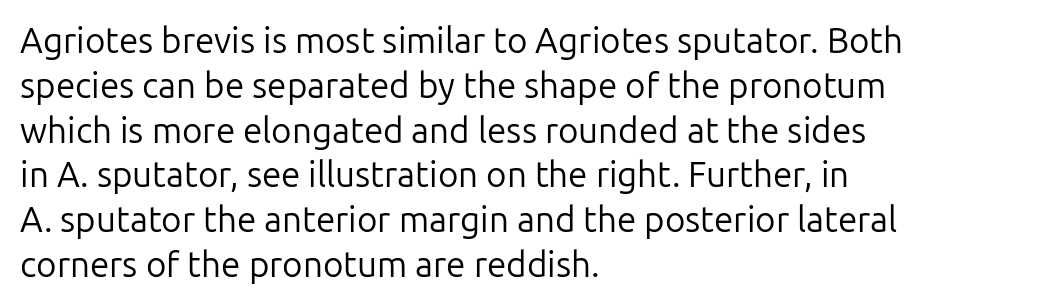
Alignment: flush left. Clear beneath every line of the passage. Posture: straight, roman, zero tilt. This reads as an unemphasized weight, regular at the heaviest. A typesetter would label this face a sans. Honestly, the letter spacing is just normal — you wouldn't notice it.
